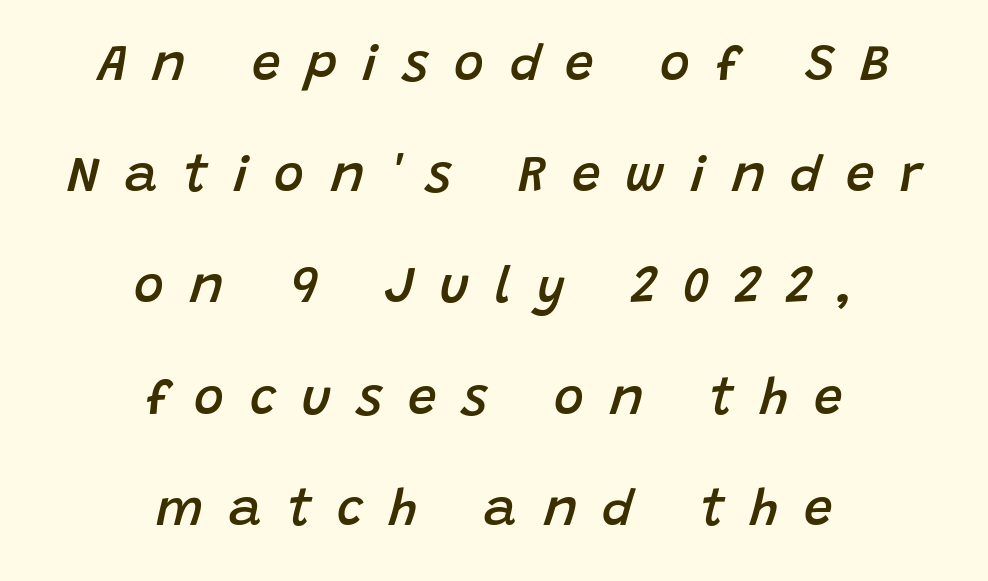
Compared with typical body copy, the letter spacing here is much looser. The paragraph has two soft edges and a firm central axis. Notice the wide empty band between every row — that's loose leading. The letters are semibold — heavier than regular but short of a full bold. Rule under the text: the space is simply empty. This sample has the flowing, uneven cadence of proportional lettering.
